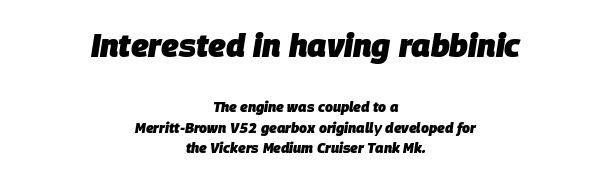
Nobody drew a line under any word here. You could not count columns in this text — the font is proportionally spaced. The letters are bold, with thick, heavy strokes. Does the leading feel generous? No, just average. It's the slanting kind of type.
